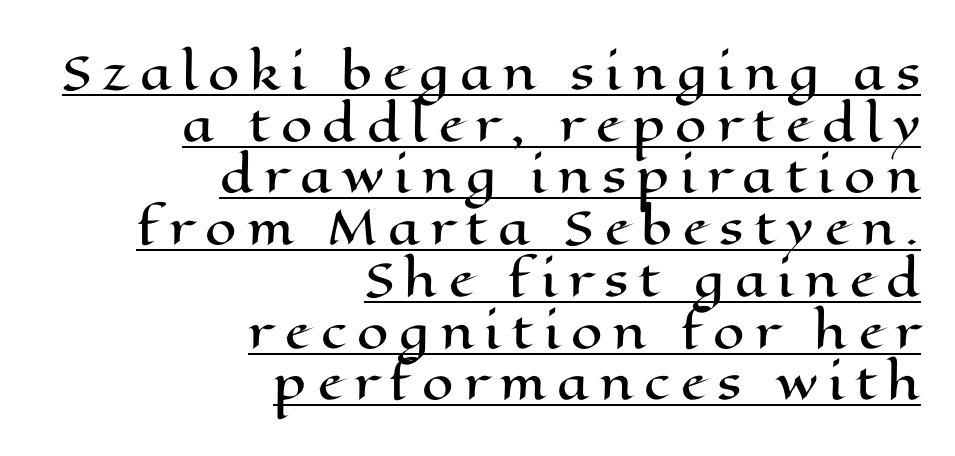
Each word looks stretched out because of the extra space between its letters. Every word sits above its own underline. Casual observation: everything's shoved over to the right. These lines were composed using upright roman letters. Summary of vertical rhythm: compact, with narrow interline spacing.
